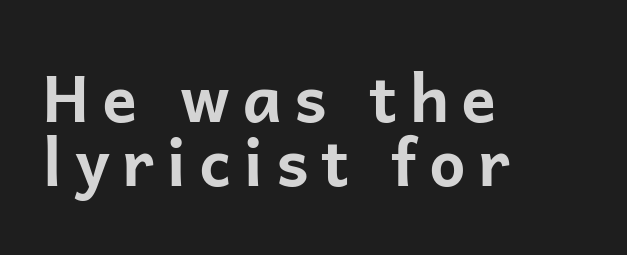
The compositor pushed each line to the left boundary. Unlike italic type, these characters show no tilt at all. Think of a printed novel: that variable character pitch is what you see here. The passage shown is emphatically bold. You could barely slide anything between these rows. Words float on clear page, feet unadorned.
